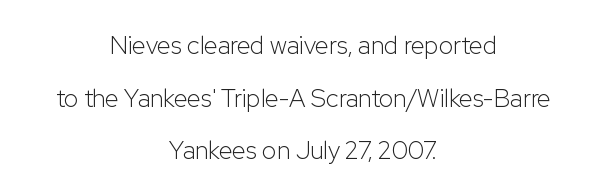
Q: Is the text bold? A: No.
Q: Is the text italic (slanted)? A: No, it is upright.
Q: Is the text underlined? A: No.
Q: How is the paragraph aligned? A: Centered.
Q: Is the spacing between letters normal or unusually wide? A: Normal.
Q: Is the spacing between lines tight, normal or loose? A: Loose.
